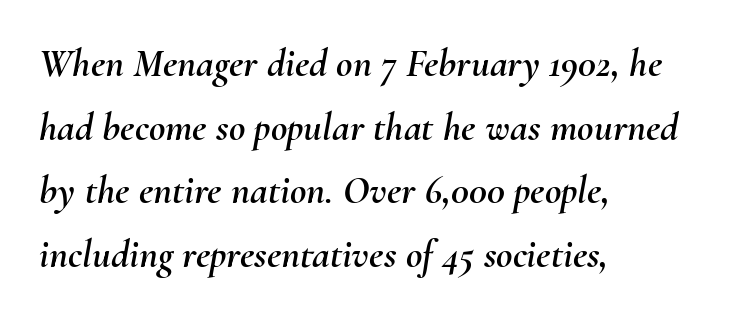
The image shows 40 px text type, italic (leaning right); set left-aligned, normal line spacing (1.59x), normal letter spacing, not underlined; medium stroke contrast and a small x-height.
